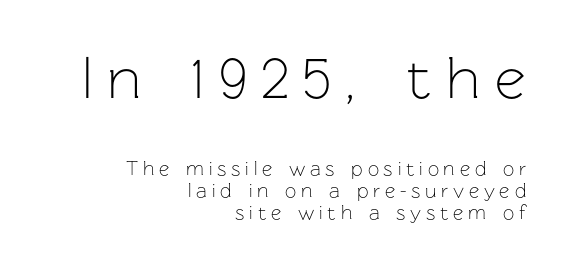
Q: Is the text bold? A: No.
Q: Is the text italic (slanted)? A: No, it is upright.
Q: Is the typeface a serif or a sans-serif typeface? A: Sans-serif.
Q: Is the text underlined? A: No.
Q: How is the paragraph aligned? A: Right-aligned.
Q: Is the spacing between letters normal or unusually wide? A: Unusually wide.
Q: Is the spacing between lines tight, normal or loose? A: Tight.
Q: Which block of text is set in a larger size, the first (top) or the second (bottom)? A: The first (top) one.
Q: Width (condensed, normal, or wide)? A: Normal.
Q: Stroke contrast? A: Low.
Q: x-height? A: Medium.
Q: Monospaced? A: No.
